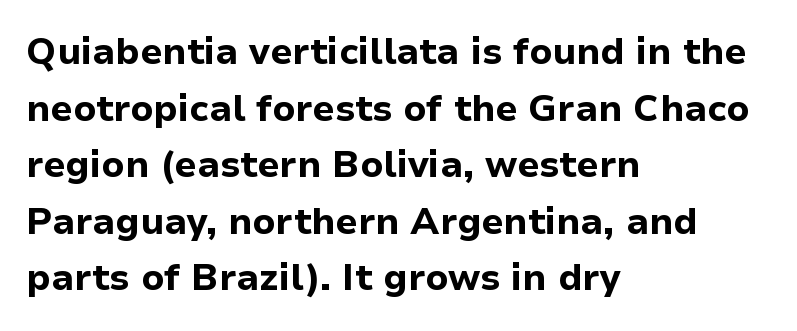
Q: Is the text bold? A: Yes.
Q: Is the text italic (slanted)? A: No, it is upright.
Q: Is the typeface a serif or a sans-serif typeface? A: Sans-serif.
Q: Is the text underlined? A: No.
Q: How is the paragraph aligned? A: Left-aligned.
Q: Is the spacing between letters normal or unusually wide? A: Normal.
Q: Is the spacing between lines tight, normal or loose? A: Normal.
Q: Width (condensed, normal, or wide)? A: Normal.
Q: Stroke contrast? A: Low.
Q: x-height? A: Medium.
Q: Monospaced? A: No.
